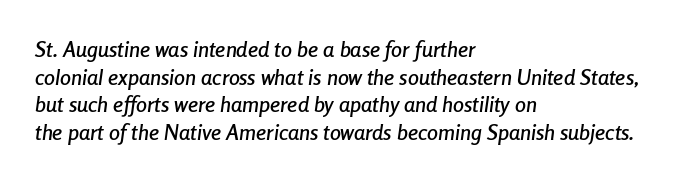
Q: Is the text italic (slanted)? A: Yes, it leans right by about 8 degrees.
Q: Is the text underlined? A: No.
Q: How is the paragraph aligned? A: Left-aligned.
Q: Is the spacing between letters normal or unusually wide? A: Normal.
Q: Is the spacing between lines tight, normal or loose? A: Normal.
